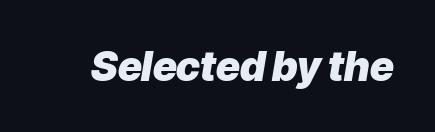
{"italic": "yes", "lean": "right", "slant_degrees": 9, "bold": "yes", "weight": "heavy", "width": "normal", "stroke_contrast": "low", "x_height": "medium", "monospaced": "no", "underline": "no", "letter_spacing": "normal", "letter_spacing_em": 0.0, "glyph_px": 41}
